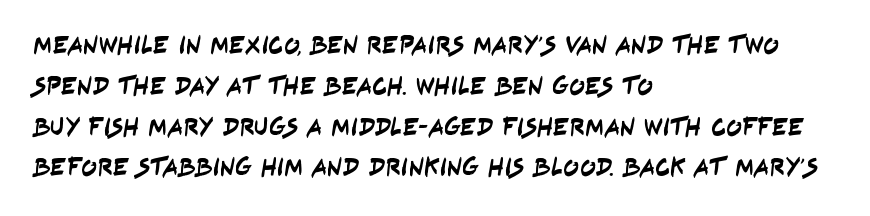
The image shows 26 px text type; set left-aligned, normal line spacing (1.57x), normal letter spacing, not underlined.
